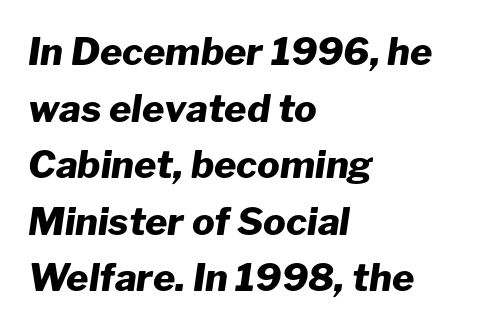
The image shows 38 px heavy type, italic (leaning right); set left-aligned, normal line spacing (1.49x), normal letter spacing, not underlined; low stroke contrast and a medium x-height.
